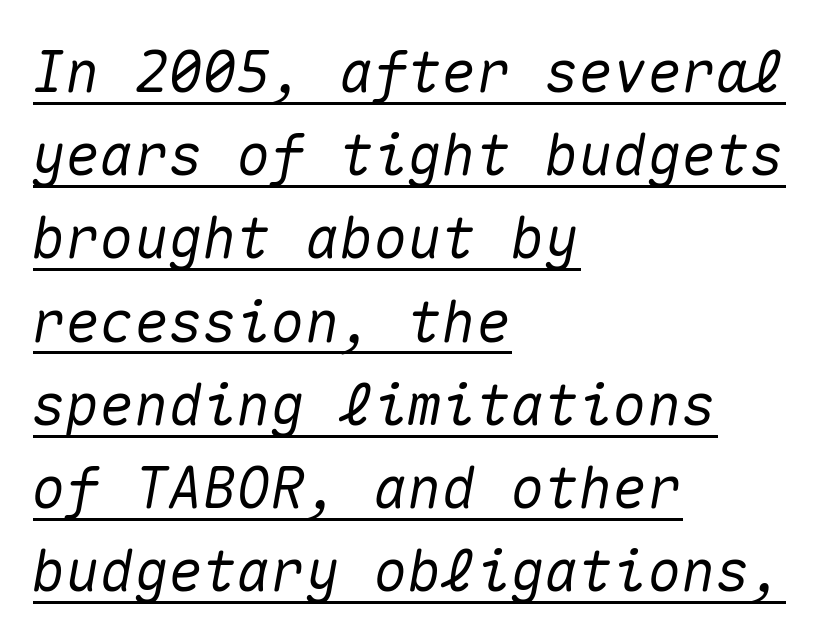
The image shows 57 px text type, italic (leaning right), monospaced; set left-aligned, normal line spacing (1.46x), normal letter spacing, underlined; medium stroke contrast and a medium x-height.
